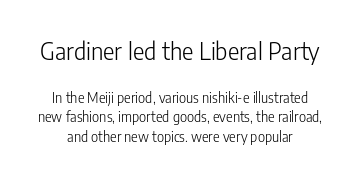
Q: Is the text bold? A: No.
Q: Is the text italic (slanted)? A: No, it is upright.
Q: Is the text underlined? A: No.
Q: How is the paragraph aligned? A: Centered.
Q: Is the spacing between letters normal or unusually wide? A: Normal.
Q: Is the spacing between lines tight, normal or loose? A: Normal.
Q: Which block of text is set in a larger size, the first (top) or the second (bottom)? A: The first (top) one.
